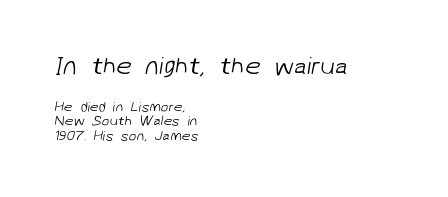
The image shows 25 px text type; set left-aligned, tight line spacing (1.01x), normal letter spacing, not underlined; the first (top) block is 1.79x larger.
